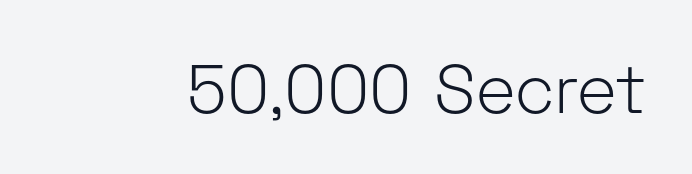
The image shows 68 px light sans-serif type, upright; set normal letter spacing, not underlined; low stroke contrast and a medium x-height.
